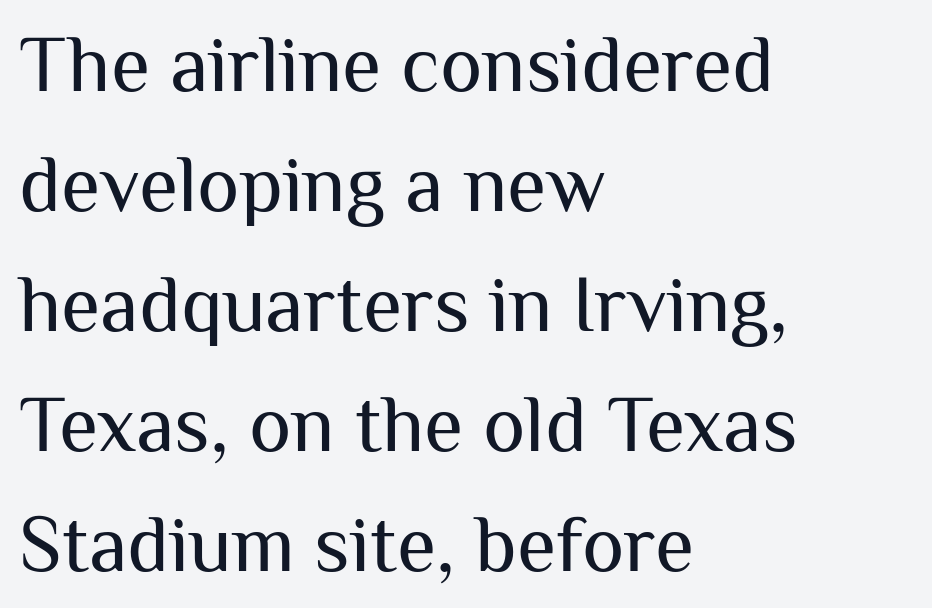
Q: Is the text bold? A: No.
Q: Is the text italic (slanted)? A: No, it is upright.
Q: Is the typeface a serif or a sans-serif typeface? A: Sans-serif.
Q: Is the text underlined? A: No.
Q: How is the paragraph aligned? A: Left-aligned.
Q: Is the spacing between letters normal or unusually wide? A: Normal.
Q: Is the spacing between lines tight, normal or loose? A: Normal.
Q: Width (condensed, normal, or wide)? A: Normal.
Q: Stroke contrast? A: Medium.
Q: x-height? A: Medium.
Q: Monospaced? A: No.
